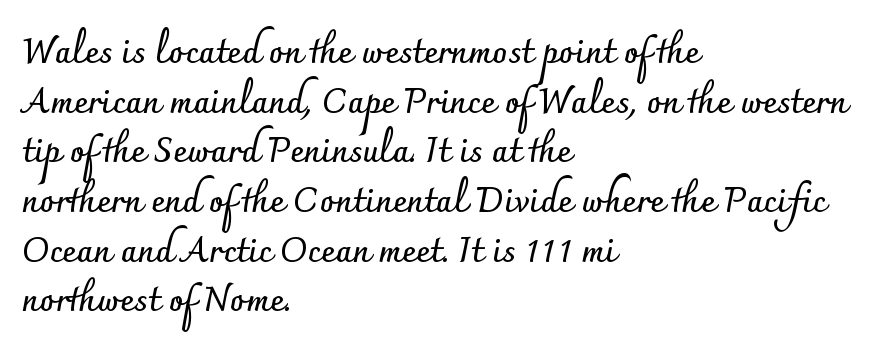
The image shows 34 px semibold sans-serif type; set left-aligned, normal line spacing (1.46x), normal letter spacing, not underlined; low stroke contrast and a small x-height.
